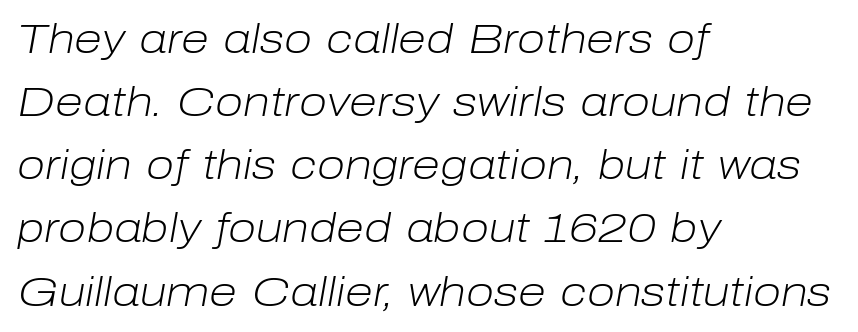
Q: Is the text bold? A: No.
Q: Is the text italic (slanted)? A: Yes, it leans right by about 10 degrees.
Q: Is the text underlined? A: No.
Q: How is the paragraph aligned? A: Left-aligned.
Q: Is the spacing between letters normal or unusually wide? A: Normal.
Q: Is the spacing between lines tight, normal or loose? A: Normal.
Q: Width (condensed, normal, or wide)? A: Normal.
Q: Stroke contrast? A: Low.
Q: x-height? A: Medium.
Q: Monospaced? A: No.
